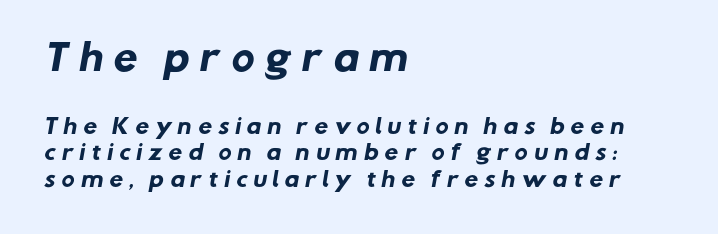
Short note: letters widely spaced. The space directly below the letters is spotless. Nothing sits at the stroke ends, so this counts as sans-serif. Heavy-handed strokes throughout: this text is bold.
